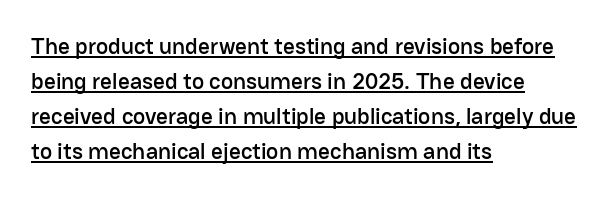
The image shows 23 px text type, upright; set left-aligned, normal line spacing (1.52x), normal letter spacing, underlined.
